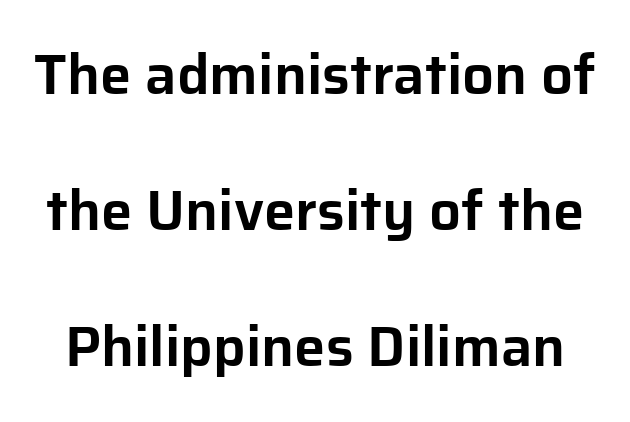
{"serif": "no", "italic": "no", "width": "normal", "stroke_contrast": "low", "x_height": "medium", "monospaced": "no", "underline": "no", "line_spacing": "loose", "line_spacing_ratio": 2.43, "letter_spacing": "normal", "letter_spacing_em": 0.0, "glyph_px": 56}
